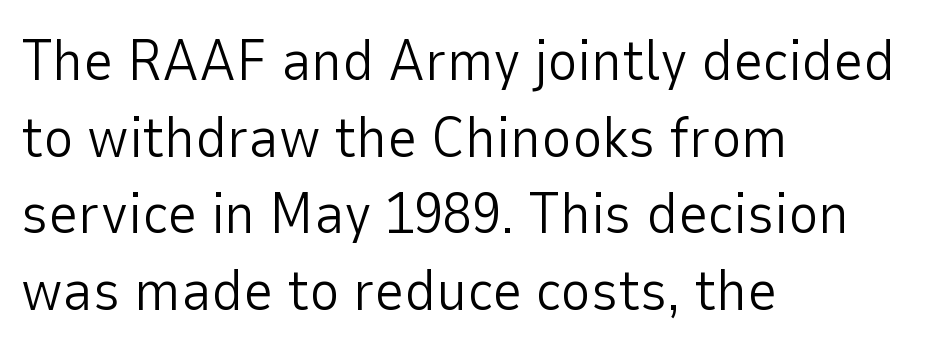
Q: Is the text bold? A: No.
Q: Is the text italic (slanted)? A: No, it is upright.
Q: Is the typeface a serif or a sans-serif typeface? A: Sans-serif.
Q: Is the text underlined? A: No.
Q: How is the paragraph aligned? A: Left-aligned.
Q: Is the spacing between letters normal or unusually wide? A: Normal.
Q: Is the spacing between lines tight, normal or loose? A: Normal.
Q: Width (condensed, normal, or wide)? A: Normal.
Q: Stroke contrast? A: Low.
Q: x-height? A: Medium.
Q: Monospaced? A: No.
